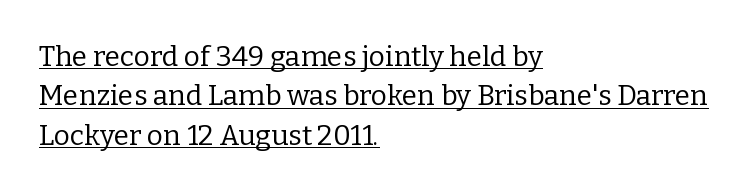
{"serif": "yes", "italic": "no", "bold": "no", "weight": "regular", "width": "normal", "stroke_contrast": "low", "x_height": "medium", "monospaced": "no", "underline": "yes", "align": "left", "line_spacing": "normal", "line_spacing_ratio": 1.41, "letter_spacing": "normal", "letter_spacing_em": 0.0, "glyph_px": 28}
